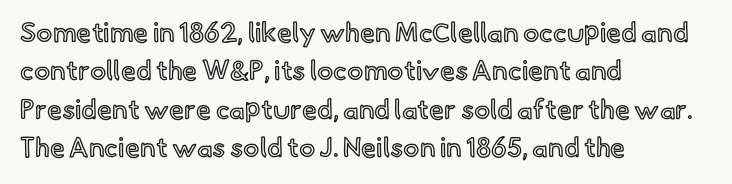
Compared with typical paragraphs, the rows here are spaced about the same. Posture: straight, roman, zero tilt. Inter-character spacing is left at the font's built-in metrics. The space beneath each line is pristine and unruled. The compositor pushed each line to the left boundary.
